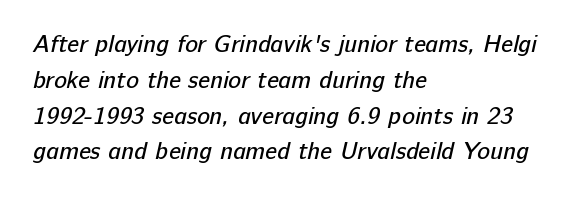
{"bold": "no", "underline": "no", "align": "left", "line_spacing": "normal", "line_spacing_ratio": 1.49, "letter_spacing": "normal", "letter_spacing_em": 0.0, "glyph_px": 24}
